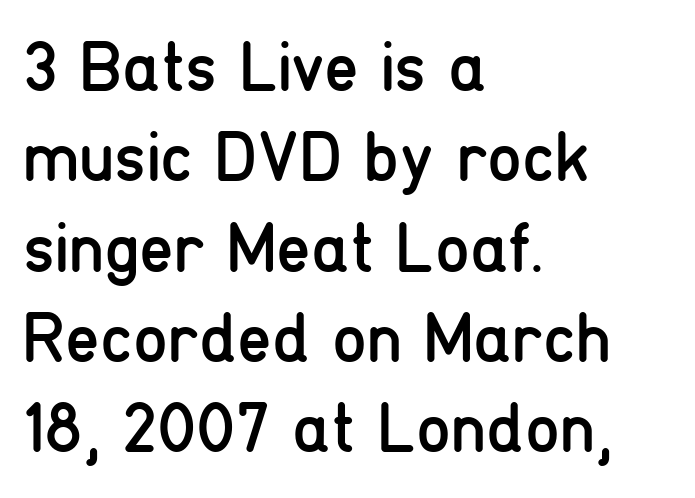
Notice how the stems are strictly vertical — no italics here. The weight would be labelled regular, book, light, or lighter still. This sample is left-justified, so line endings fall wherever the words run out. Spacing verdict: proportional, widths tailored to each character.
